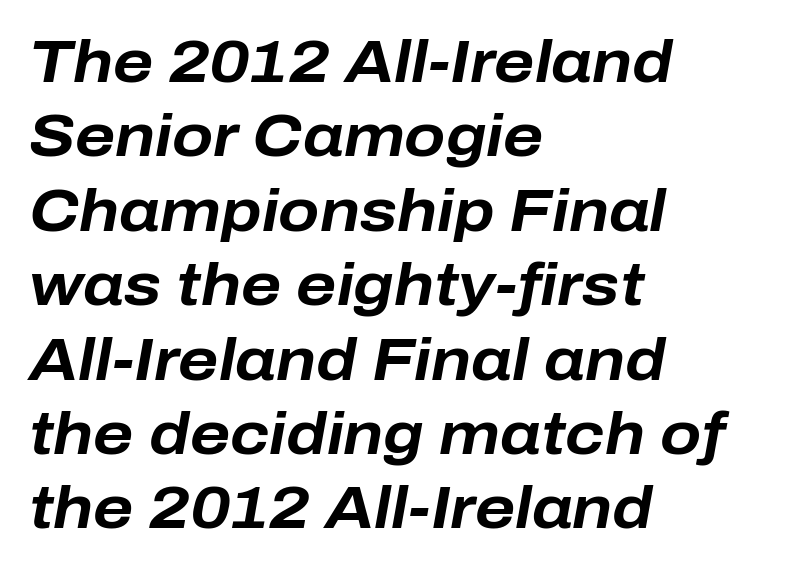
{"italic": "yes", "lean": "right", "slant_degrees": 10, "bold": "yes", "weight": "bold", "width": "normal", "stroke_contrast": "low", "x_height": "medium", "monospaced": "no", "underline": "no", "align": "left", "line_spacing_ratio": 1.24, "letter_spacing": "normal", "letter_spacing_em": 0.0, "glyph_px": 60}
